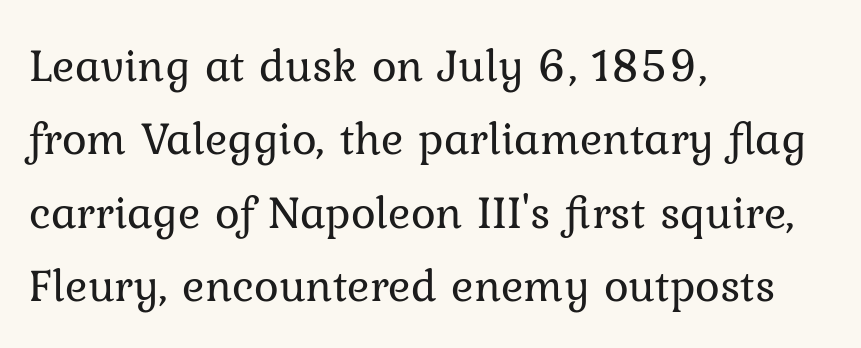
Q: Is the text bold? A: No.
Q: Is the text italic (slanted)? A: No, it is upright.
Q: Is the typeface a serif or a sans-serif typeface? A: Serif.
Q: Is the text underlined? A: No.
Q: How is the paragraph aligned? A: Left-aligned.
Q: Is the spacing between letters normal or unusually wide? A: Normal.
Q: Is the spacing between lines tight, normal or loose? A: Normal.
Q: Width (condensed, normal, or wide)? A: Normal.
Q: Stroke contrast? A: Low.
Q: x-height? A: Medium.
Q: Monospaced? A: No.
